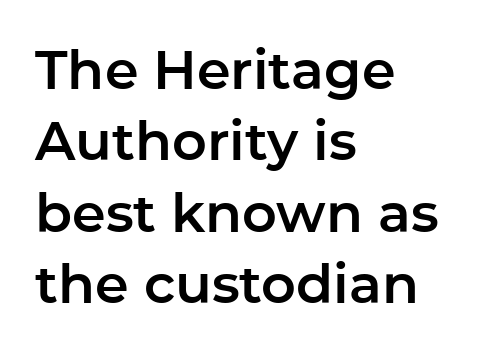
{"serif": "no", "italic": "no", "width": "normal", "stroke_contrast": "low", "x_height": "medium", "monospaced": "no", "underline": "no", "align": "left", "line_spacing": "normal", "line_spacing_ratio": 1.32, "letter_spacing": "normal", "letter_spacing_em": 0.0, "glyph_px": 54}
